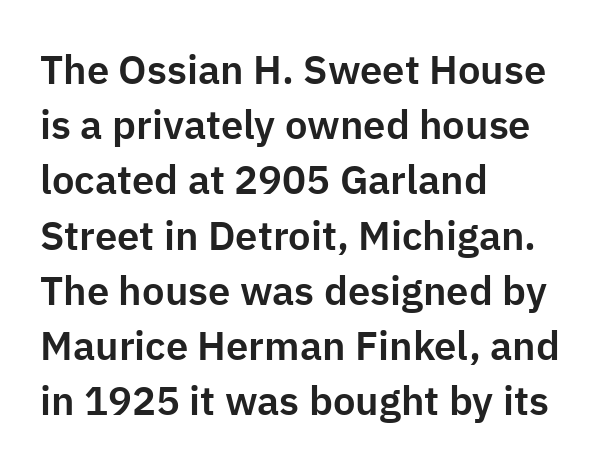
The image shows 40 px sans-serif type, upright; set left-aligned, normal line spacing (1.38x), normal letter spacing, not underlined; low stroke contrast and a medium x-height.
